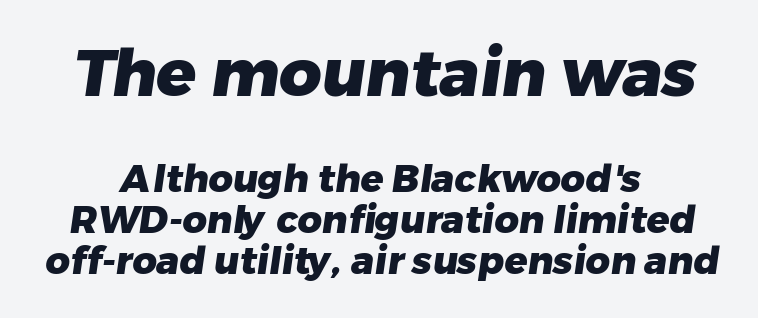
{"serif": "no", "bold": "yes", "weight": "heavy", "width": "normal", "stroke_contrast": "low", "x_height": "medium", "monospaced": "no", "underline": "no", "align": "center", "line_spacing": "tight", "line_spacing_ratio": 1.07, "letter_spacing": "normal", "letter_spacing_em": 0.0, "larger_block": "first", "size_ratio": 1.74, "glyph_px": 66}
